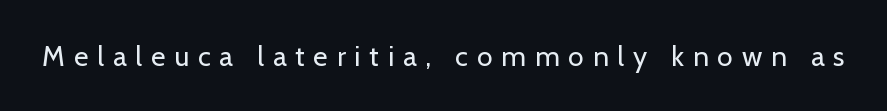
The image shows 28 px regular-weight sans-serif type, upright; set unusually wide letter spacing (+0.32 em), not underlined; low stroke contrast and a medium x-height.
